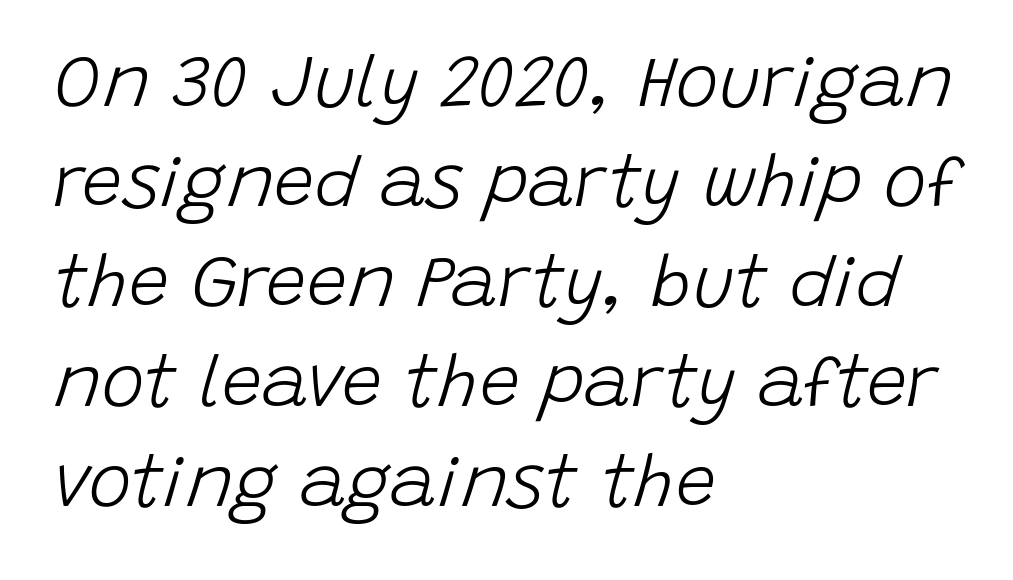
Q: Is the text bold? A: No.
Q: Is the text italic (slanted)? A: Yes, it leans right by about 15 degrees.
Q: Is the text underlined? A: No.
Q: How is the paragraph aligned? A: Left-aligned.
Q: Is the spacing between letters normal or unusually wide? A: Normal.
Q: Is the spacing between lines tight, normal or loose? A: Normal.
Q: Width (condensed, normal, or wide)? A: Normal.
Q: Stroke contrast? A: Low.
Q: x-height? A: Large.
Q: Monospaced? A: No.
